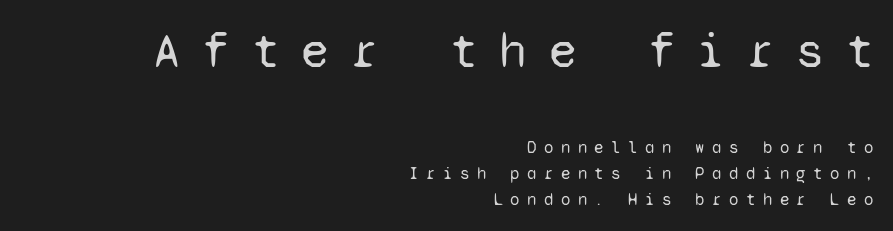
The image shows 50 px regular-weight sans-serif type, upright, monospaced; set right-aligned, normal line spacing (1.54x), unusually wide letter spacing (+0.44 em), not underlined; the first (top) block is 2.94x larger; low stroke contrast and a medium x-height.
